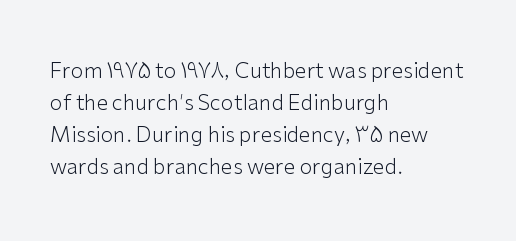
Vertical strokes here are truly vertical. The paragraph has a hard left edge and a soft right edge. The rendering uses a moderate line-height, typical for paragraphs. The cut favours lightness, reaching ordinary text weight at its darkest.
